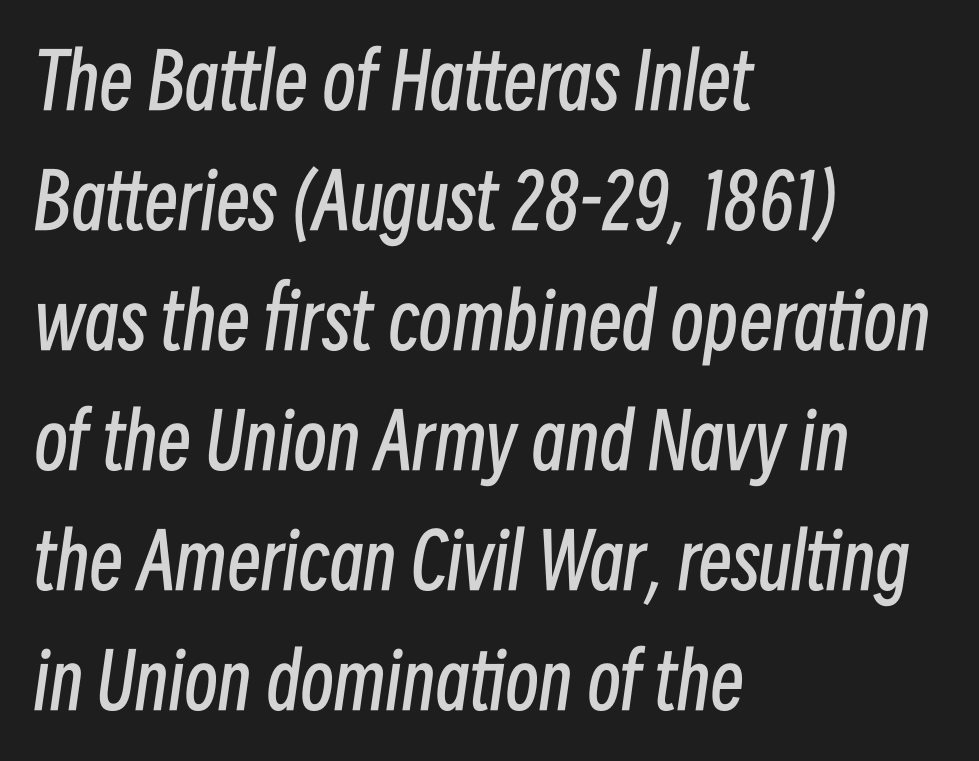
{"italic": "yes", "lean": "right", "slant_degrees": 8, "bold": "no", "weight": "regular", "width": "condensed", "stroke_contrast": "low", "x_height": "medium", "monospaced": "no", "underline": "no", "align": "left", "line_spacing": "normal", "line_spacing_ratio": 1.58, "letter_spacing": "normal", "letter_spacing_em": 0.0, "glyph_px": 76}
